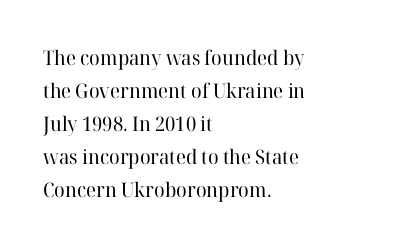
Line starts are locked; line ends wander. The tracking reads as untouched default to a designer's eye. Vertical spacing — default. In terms of posture, this sample is upright. Stems here are at most as thick as an everyday book face. Descenders hang freely into open space.
